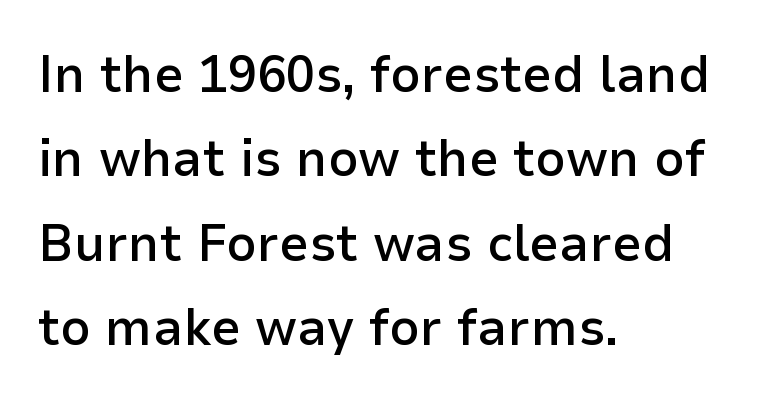
Q: Is the text bold? A: Semi-bold.
Q: Is the text italic (slanted)? A: No, it is upright.
Q: Is the typeface a serif or a sans-serif typeface? A: Sans-serif.
Q: Is the text underlined? A: No.
Q: How is the paragraph aligned? A: Left-aligned.
Q: Is the spacing between letters normal or unusually wide? A: Normal.
Q: Is the spacing between lines tight, normal or loose? A: Normal.
Q: Width (condensed, normal, or wide)? A: Normal.
Q: Stroke contrast? A: Low.
Q: x-height? A: Medium.
Q: Monospaced? A: No.
